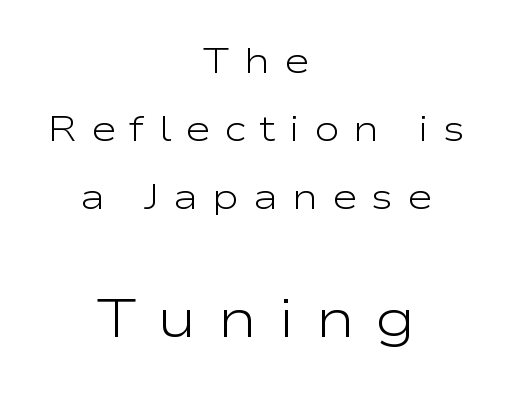
{"serif": "no", "italic": "no", "bold": "no", "weight": "light", "width": "wide", "stroke_contrast": "low", "x_height": "medium", "monospaced": "no", "underline": "no", "align": "center", "line_spacing": "loose", "line_spacing_ratio": 1.94, "letter_spacing": "wide", "letter_spacing_em": 0.39, "larger_block": "second", "size_ratio": 1.51, "glyph_px": 53}
